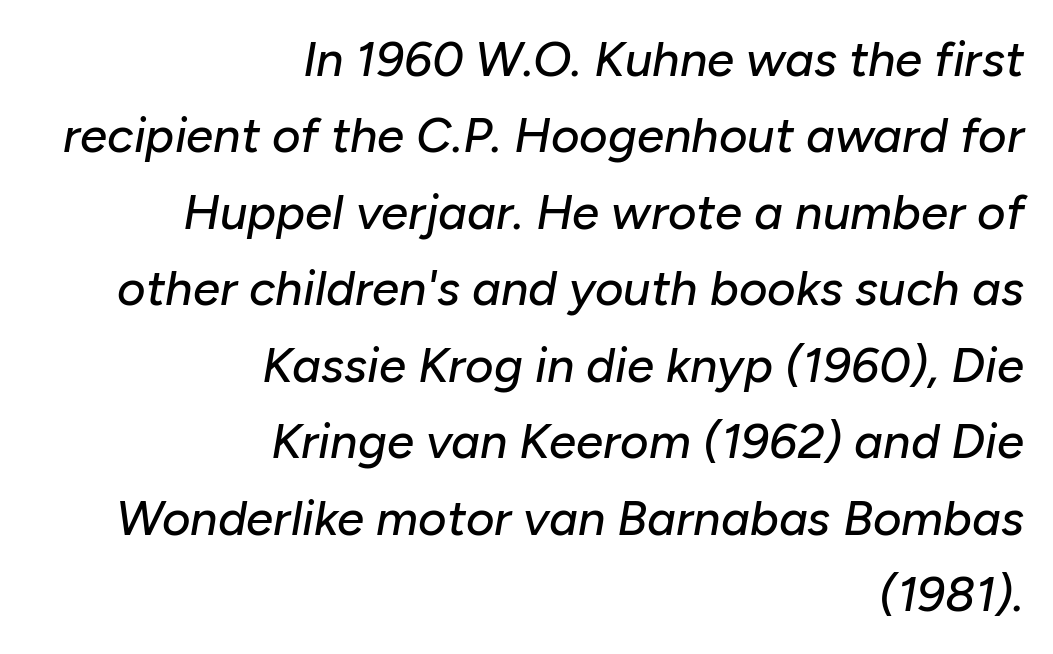
{"italic": "yes", "lean": "right", "slant_degrees": 10, "width": "normal", "stroke_contrast": "low", "x_height": "medium", "monospaced": "no", "underline": "no", "align": "right", "line_spacing": "normal", "line_spacing_ratio": 1.56, "letter_spacing": "normal", "letter_spacing_em": 0.0, "glyph_px": 49}
